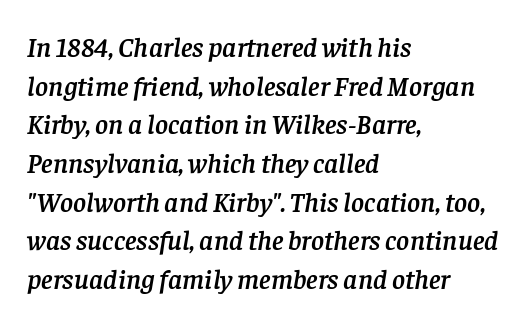
Q: Is the text italic (slanted)? A: Yes, it leans right by about 8 degrees.
Q: Is the typeface a serif or a sans-serif typeface? A: Serif.
Q: Is the text underlined? A: No.
Q: How is the paragraph aligned? A: Left-aligned.
Q: Is the spacing between letters normal or unusually wide? A: Normal.
Q: Is the spacing between lines tight, normal or loose? A: Normal.
Q: Width (condensed, normal, or wide)? A: Normal.
Q: Stroke contrast? A: Low.
Q: x-height? A: Large.
Q: Monospaced? A: No.
